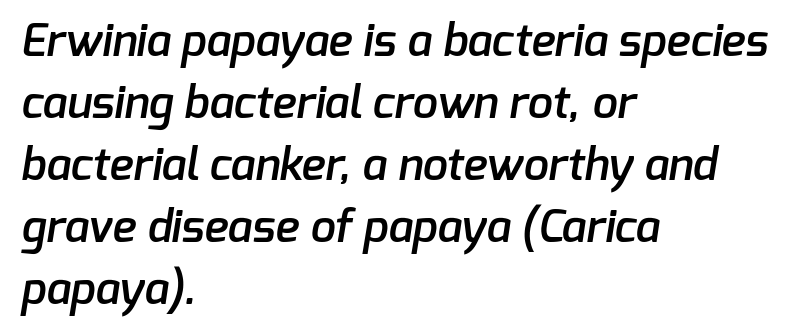
{"serif": "no", "bold": "semi", "weight": "semibold", "width": "normal", "stroke_contrast": "low", "x_height": "medium", "monospaced": "no", "underline": "no", "align": "left", "line_spacing": "normal", "line_spacing_ratio": 1.38, "letter_spacing": "normal", "letter_spacing_em": 0.0, "glyph_px": 45}
